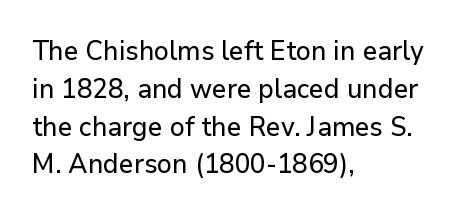
Q: Is the text italic (slanted)? A: No, it is upright.
Q: Is the text underlined? A: No.
Q: How is the paragraph aligned? A: Left-aligned.
Q: Is the spacing between letters normal or unusually wide? A: Normal.
Q: Is the spacing between lines tight, normal or loose? A: Normal.
